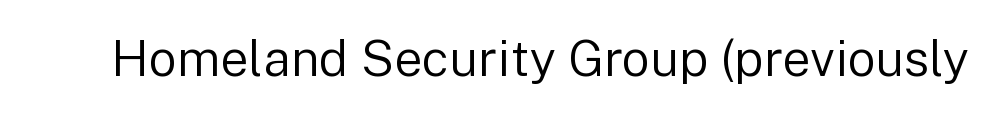
Q: Is the text bold? A: No.
Q: Is the text italic (slanted)? A: No, it is upright.
Q: Is the typeface a serif or a sans-serif typeface? A: Sans-serif.
Q: Is the text underlined? A: No.
Q: Is the spacing between letters normal or unusually wide? A: Normal.
Q: Width (condensed, normal, or wide)? A: Normal.
Q: Stroke contrast? A: Low.
Q: x-height? A: Medium.
Q: Monospaced? A: No.
